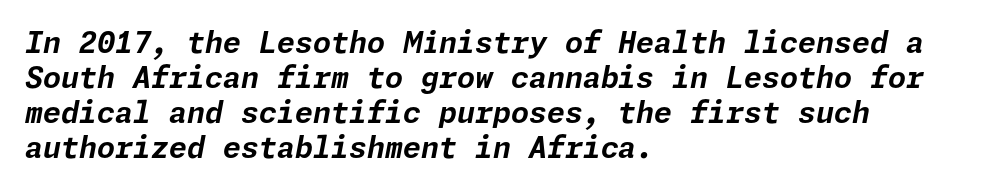
{"italic": "yes", "lean": "right", "slant_degrees": 11, "bold": "yes", "weight": "bold", "width": "normal", "stroke_contrast": "low", "x_height": "medium", "underline": "no", "align": "left", "line_spacing_ratio": 1.21, "letter_spacing": "normal", "letter_spacing_em": 0.0, "glyph_px": 29}
